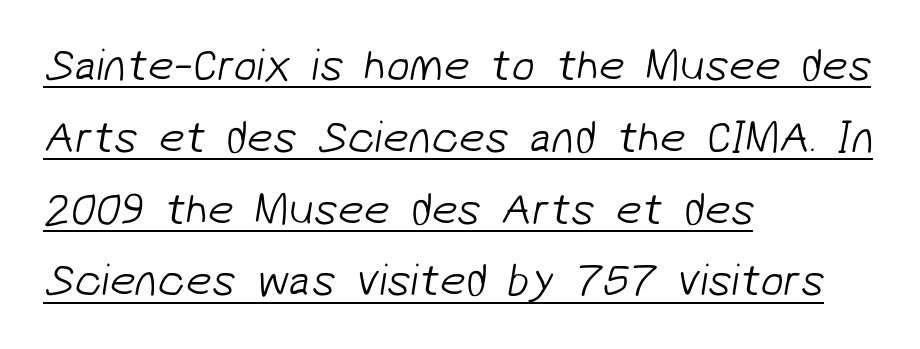
{"serif": "no", "bold": "no", "weight": "light", "width": "normal", "stroke_contrast": "low", "x_height": "medium", "monospaced": "no", "underline": "yes", "align": "left", "line_spacing": "normal", "line_spacing_ratio": 1.56, "letter_spacing": "normal", "letter_spacing_em": 0.0, "glyph_px": 46}
